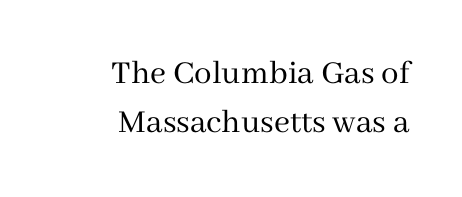
Vertically, the passage feels balanced, rows spaced as you'd expect. Underlining? Definitely not there. This sample uses plain, unmodified letter spacing. The typeface chosen for these lines features serifs. No chunkiness to these letters — they're not bold.
